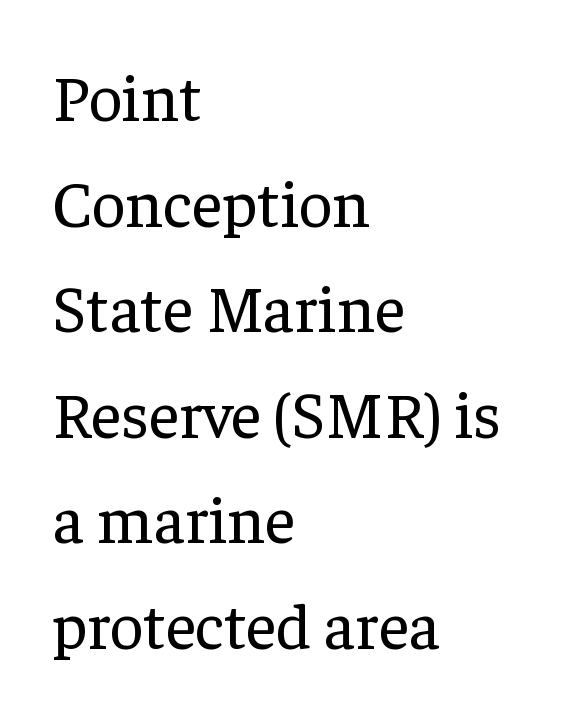
Q: Is the text bold? A: No.
Q: Is the text italic (slanted)? A: No, it is upright.
Q: Is the typeface a serif or a sans-serif typeface? A: Serif.
Q: Is the text underlined? A: No.
Q: How is the paragraph aligned? A: Left-aligned.
Q: Is the spacing between letters normal or unusually wide? A: Normal.
Q: Is the spacing between lines tight, normal or loose? A: Normal.
Q: Width (condensed, normal, or wide)? A: Normal.
Q: Stroke contrast? A: Low.
Q: x-height? A: Medium.
Q: Monospaced? A: No.
